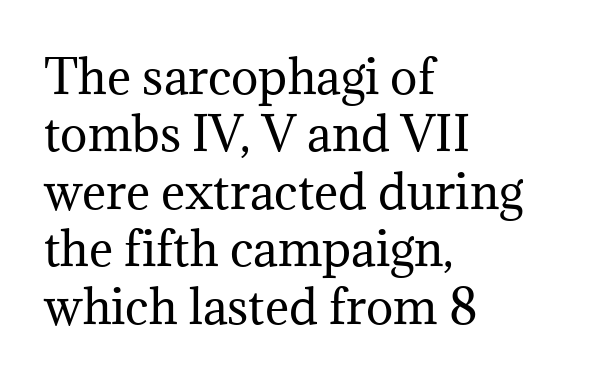
{"serif": "yes", "italic": "no", "bold": "no", "weight": "regular", "width": "normal", "stroke_contrast": "medium", "x_height": "medium", "monospaced": "no", "underline": "no", "align": "left", "line_spacing": "normal", "line_spacing_ratio": 1.25, "letter_spacing": "normal", "letter_spacing_em": 0.0, "glyph_px": 46}
